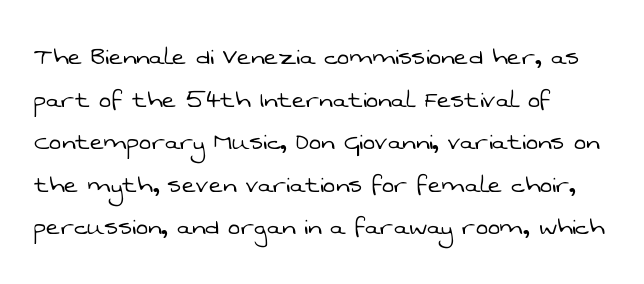
The image shows 30 px light sans-serif type; set left-aligned, normal line spacing (1.42x), normal letter spacing, not underlined; low stroke contrast and a medium x-height.
